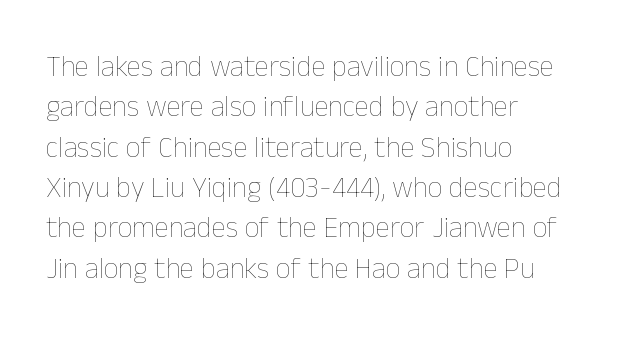
Q: Is the text bold? A: No.
Q: Is the text italic (slanted)? A: No, it is upright.
Q: Is the text underlined? A: No.
Q: How is the paragraph aligned? A: Left-aligned.
Q: Is the spacing between letters normal or unusually wide? A: Normal.
Q: Is the spacing between lines tight, normal or loose? A: Normal.
Q: Width (condensed, normal, or wide)? A: Normal.
Q: Stroke contrast? A: Low.
Q: x-height? A: Medium.
Q: Monospaced? A: No.
